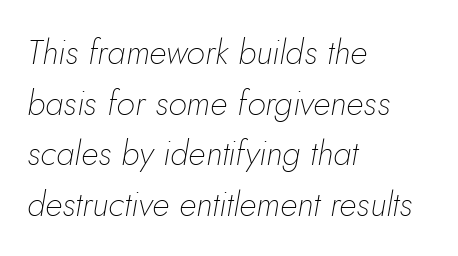
The space between consecutive lines is moderate. You can tell it's italic because the verticals aren't actually vertical. The typesetter chose a ragged-right arrangement here. Proportional: the letters do not fall into vertical columns. Stems here are at most as thick as an everyday book face.
